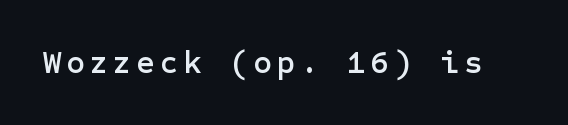
{"serif": "no", "italic": "no", "width": "normal", "stroke_contrast": "low", "x_height": "medium", "underline": "no", "glyph_px": 32}
